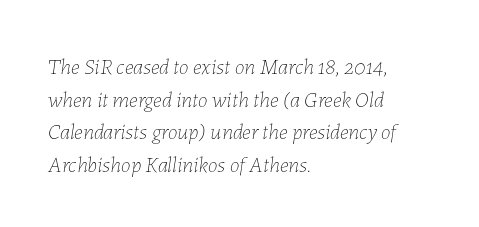
The lines sit at an ordinary, default distance from one another. Caption: standard tracking, unaltered. No letter is thick-stroked: the sample isn't bold. Alignment: flush left. The letters are slanted; this is an italic face.
